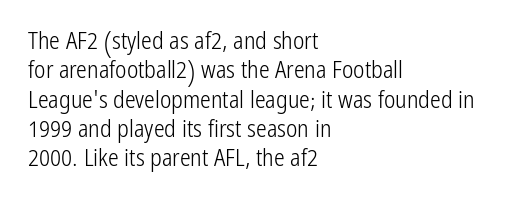
The image shows 24 px text type, upright; set left-aligned, line spacing 1.22x, normal letter spacing, not underlined.
